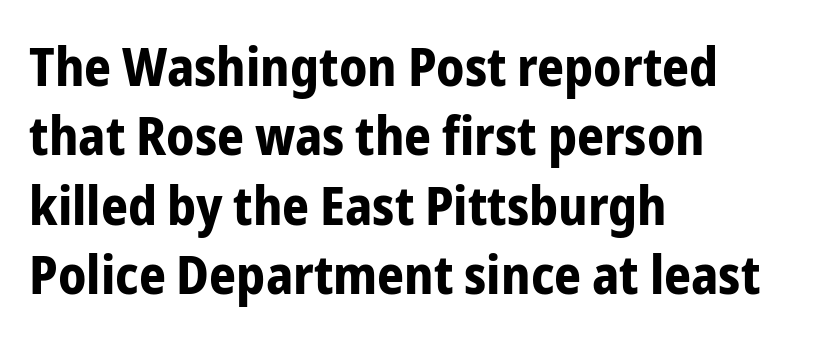
Every stem runs plumb, perpendicular to the baseline. Descenders hang freely into open space. In terms of letterform style, serifs are entirely absent. In terms of weight, the rendering is a true, heavy bold. The space between consecutive lines is moderate.
